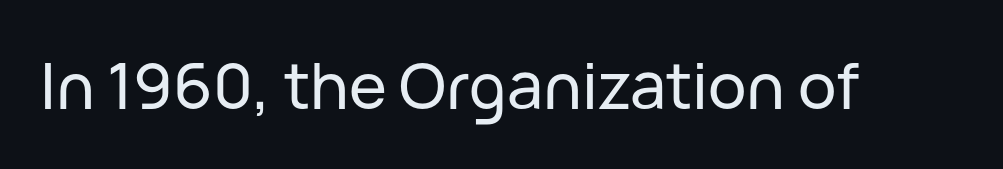
The image shows 64 px sans-serif type, upright; set normal letter spacing, not underlined; low stroke contrast and a medium x-height.
